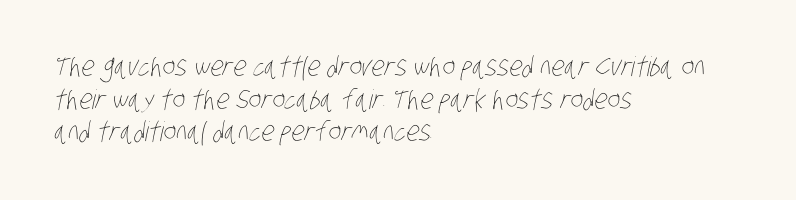
The image shows 27 px text type; set left-aligned, line spacing 1.21x, normal letter spacing, not underlined.
